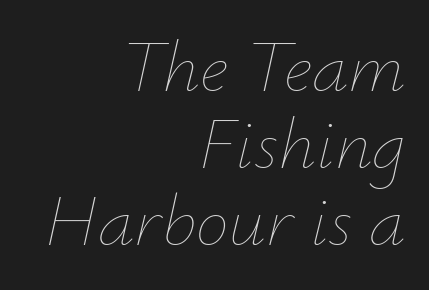
Descender tails drop into unmarked territory. The vertical gap from one line to the next is small. Do the characters align in a grid? No, the font is proportional. One-word summary of the alignment: right. Ink coverage per letter is moderate at most. Nobody touched the tracking dial on this one.
